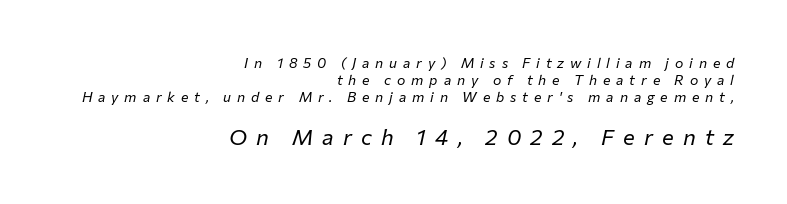
The image shows 22 px text type, italic (leaning right); set right-aligned, line spacing 1.23x, unusually wide letter spacing (+0.42 em), not underlined; the second (bottom) block is 1.57x larger.
